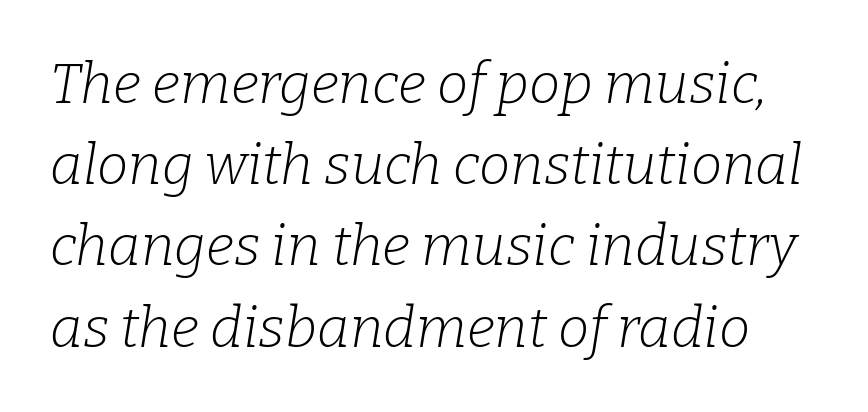
{"serif": "yes", "italic": "yes", "lean": "right", "slant_degrees": 9, "bold": "no", "weight": "light", "width": "normal", "stroke_contrast": "low", "x_height": "medium", "monospaced": "no", "underline": "no", "line_spacing": "normal", "line_spacing_ratio": 1.45, "letter_spacing": "normal", "letter_spacing_em": 0.0, "glyph_px": 56}
